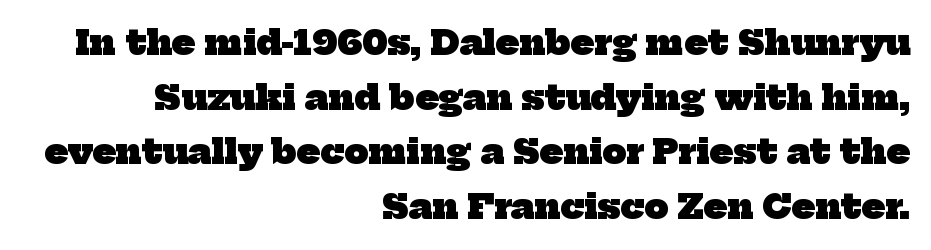
The image shows 34 px heavy serif type; set right-aligned, normal line spacing (1.61x), normal letter spacing, not underlined; low stroke contrast and a medium x-height.
